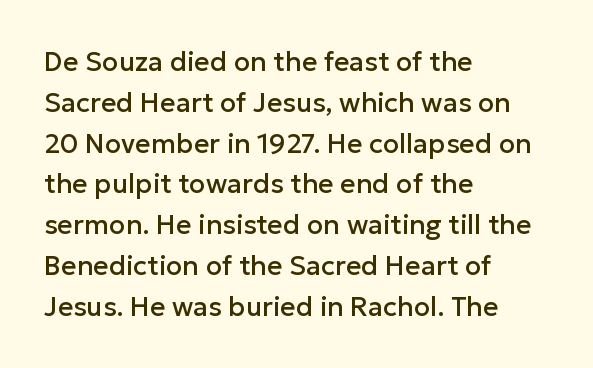
Q: Is the text italic (slanted)? A: No, it is upright.
Q: Is the text underlined? A: No.
Q: How is the paragraph aligned? A: Left-aligned.
Q: Is the spacing between letters normal or unusually wide? A: Normal.
Q: Is the spacing between lines tight, normal or loose? A: Normal.
